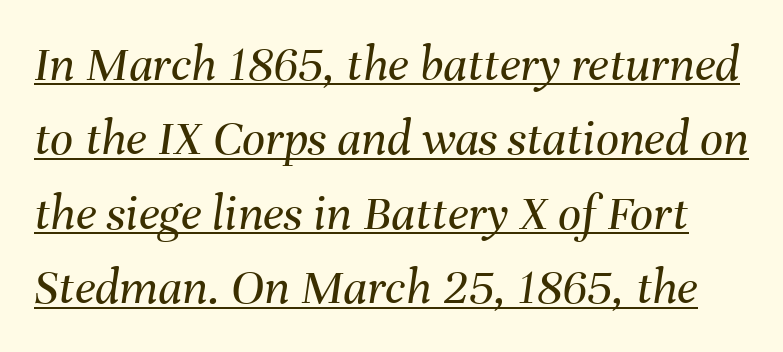
{"italic": "yes", "lean": "right", "slant_degrees": 8, "bold": "no", "weight": "regular", "width": "normal", "stroke_contrast": "medium", "x_height": "medium", "monospaced": "no", "underline": "yes", "line_spacing": "normal", "line_spacing_ratio": 1.46, "letter_spacing": "normal", "letter_spacing_em": 0.0, "glyph_px": 51}
